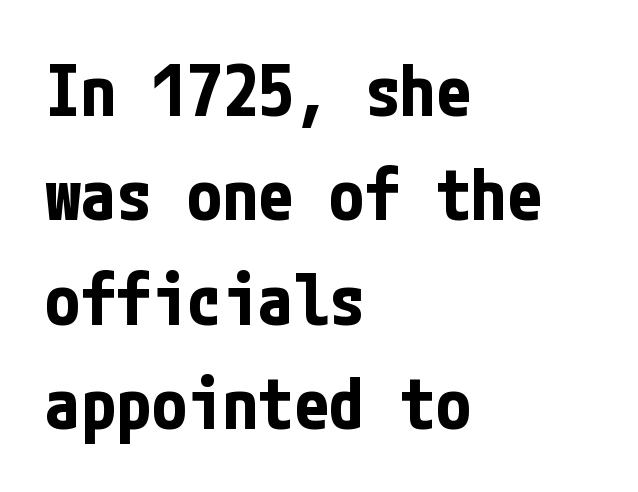
Q: Is the text bold? A: Yes.
Q: Is the text italic (slanted)? A: No, it is upright.
Q: Is the typeface a serif or a sans-serif typeface? A: Sans-serif.
Q: Is the text underlined? A: No.
Q: How is the paragraph aligned? A: Left-aligned.
Q: Is the spacing between letters normal or unusually wide? A: Normal.
Q: Is the spacing between lines tight, normal or loose? A: Normal.
Q: Width (condensed, normal, or wide)? A: Condensed.
Q: Stroke contrast? A: Low.
Q: x-height? A: Medium.
